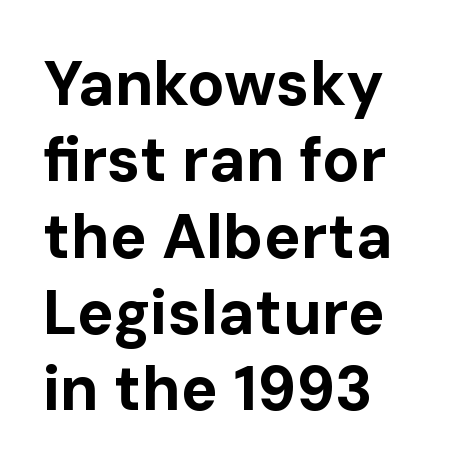
Q: Is the text bold? A: Yes.
Q: Is the text italic (slanted)? A: No, it is upright.
Q: Is the typeface a serif or a sans-serif typeface? A: Sans-serif.
Q: Is the text underlined? A: No.
Q: Is the spacing between letters normal or unusually wide? A: Normal.
Q: Width (condensed, normal, or wide)? A: Normal.
Q: Stroke contrast? A: Low.
Q: x-height? A: Medium.
Q: Monospaced? A: No.
